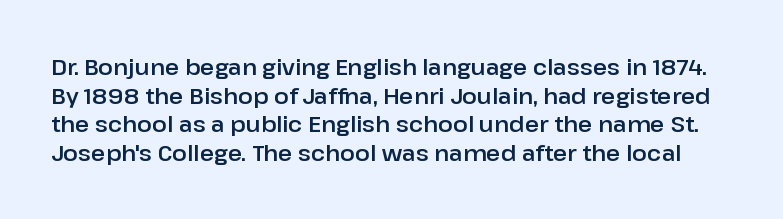
{"italic": "no", "underline": "no", "line_spacing": "normal", "line_spacing_ratio": 1.3, "letter_spacing": "normal", "letter_spacing_em": 0.0, "glyph_px": 22}
